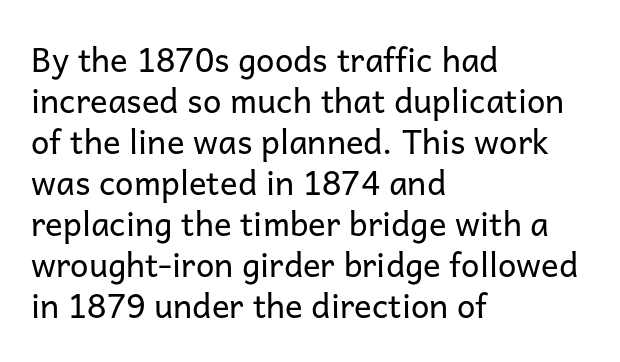
{"serif": "no", "italic": "no", "bold": "no", "weight": "regular", "width": "normal", "stroke_contrast": "low", "x_height": "medium", "monospaced": "no", "underline": "no", "align": "left", "line_spacing_ratio": 1.24, "letter_spacing": "normal", "letter_spacing_em": 0.0, "glyph_px": 33}
